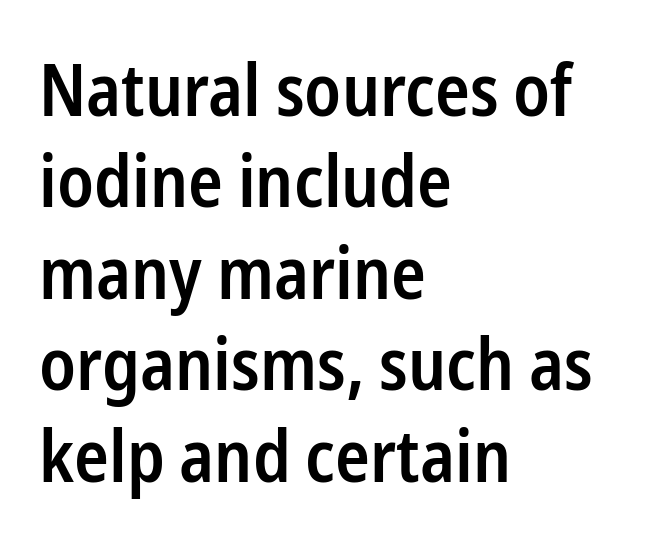
The face used here is a sans, in the tradition of grotesques and geometrics. Words appear dense and cohesive because spacing is normal. The type sits square on the baseline with zero lean. Each glyph is drawn with semibold strokes, heavier than normal yet not fully bold.
